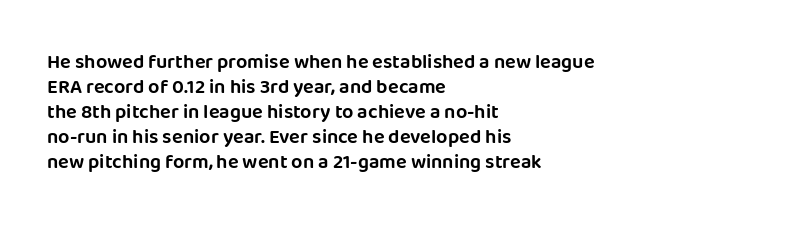
Q: Is the text italic (slanted)? A: No, it is upright.
Q: Is the text underlined? A: No.
Q: How is the paragraph aligned? A: Left-aligned.
Q: Is the spacing between letters normal or unusually wide? A: Normal.
Q: Is the spacing between lines tight, normal or loose? A: Normal.
